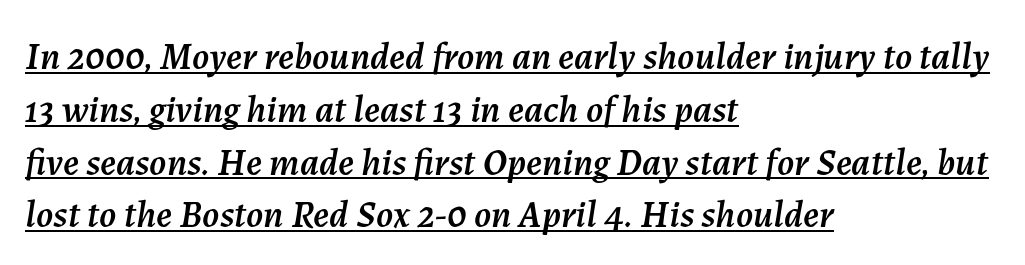
{"italic": "yes", "lean": "right", "slant_degrees": 7, "width": "normal", "stroke_contrast": "medium", "x_height": "medium", "monospaced": "no", "underline": "yes", "align": "left", "line_spacing": "normal", "line_spacing_ratio": 1.39, "letter_spacing": "normal", "letter_spacing_em": 0.0, "glyph_px": 38}
